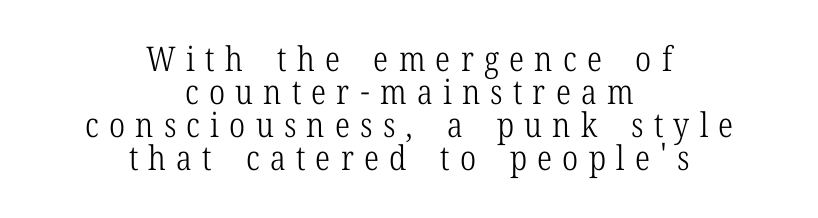
Q: Is the text bold? A: No.
Q: Is the text italic (slanted)? A: No, it is upright.
Q: Is the typeface a serif or a sans-serif typeface? A: Serif.
Q: Is the text underlined? A: No.
Q: How is the paragraph aligned? A: Centered.
Q: Is the spacing between letters normal or unusually wide? A: Unusually wide.
Q: Is the spacing between lines tight, normal or loose? A: Tight.
Q: Width (condensed, normal, or wide)? A: Condensed.
Q: Stroke contrast? A: Low.
Q: x-height? A: Medium.
Q: Monospaced? A: No.
